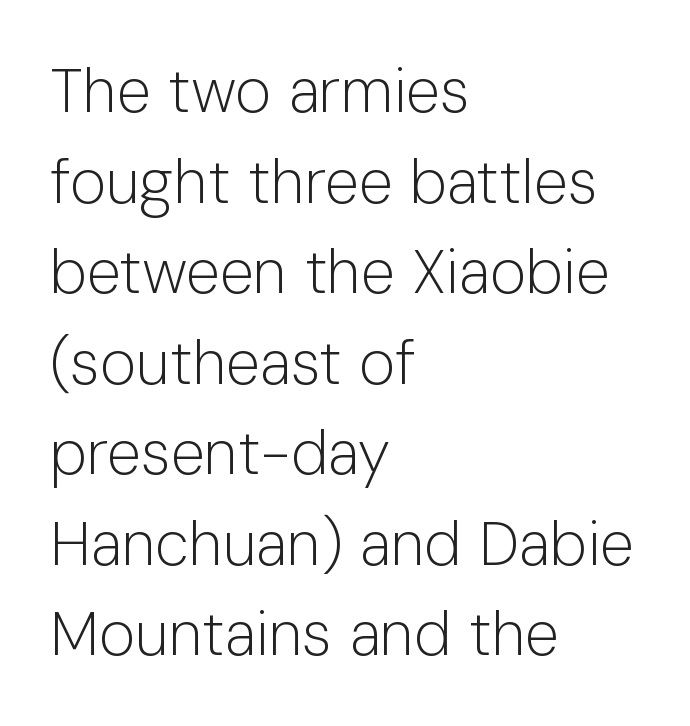
The image shows 62 px light sans-serif type, upright; set left-aligned, normal line spacing (1.46x), normal letter spacing, not underlined; low stroke contrast and a medium x-height.
